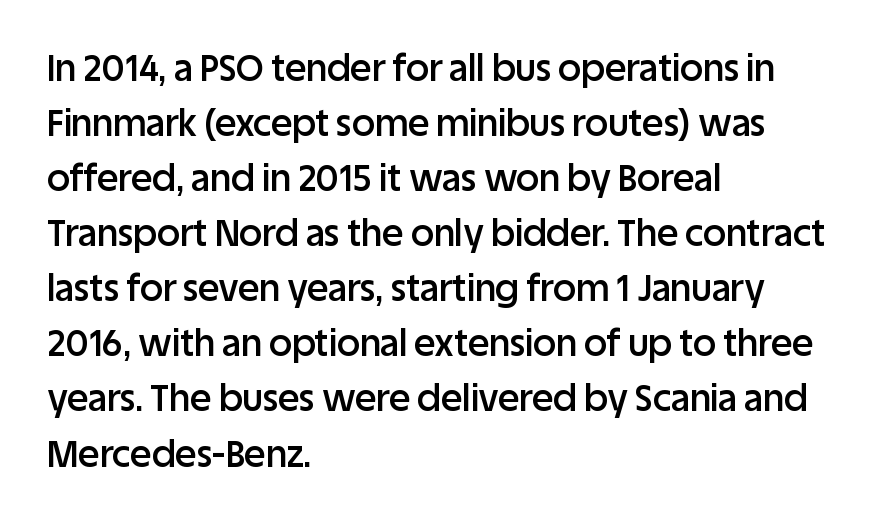
Q: Is the text bold? A: Semi-bold.
Q: Is the text italic (slanted)? A: No, it is upright.
Q: Is the typeface a serif or a sans-serif typeface? A: Sans-serif.
Q: Is the text underlined? A: No.
Q: How is the paragraph aligned? A: Left-aligned.
Q: Is the spacing between letters normal or unusually wide? A: Normal.
Q: Is the spacing between lines tight, normal or loose? A: Normal.
Q: Width (condensed, normal, or wide)? A: Normal.
Q: Stroke contrast? A: Low.
Q: x-height? A: Large.
Q: Monospaced? A: No.
